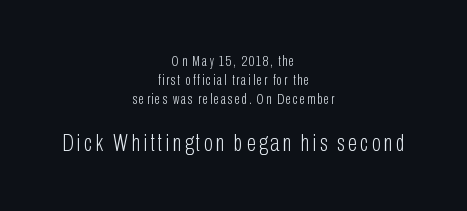
{"italic": "no", "bold": "no", "underline": "no", "align": "center", "line_spacing": "normal", "line_spacing_ratio": 1.36, "larger_block": "second", "size_ratio": 1.71, "glyph_px": 24}
